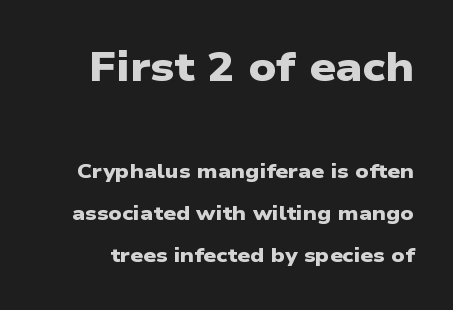
No extra tracking has been applied to these lines. Note the varied advance widths — an 'i' is clearly narrower than an 'm'. The more generous point size was reserved for the upper chunk. The foot of each line stays bare and open.
